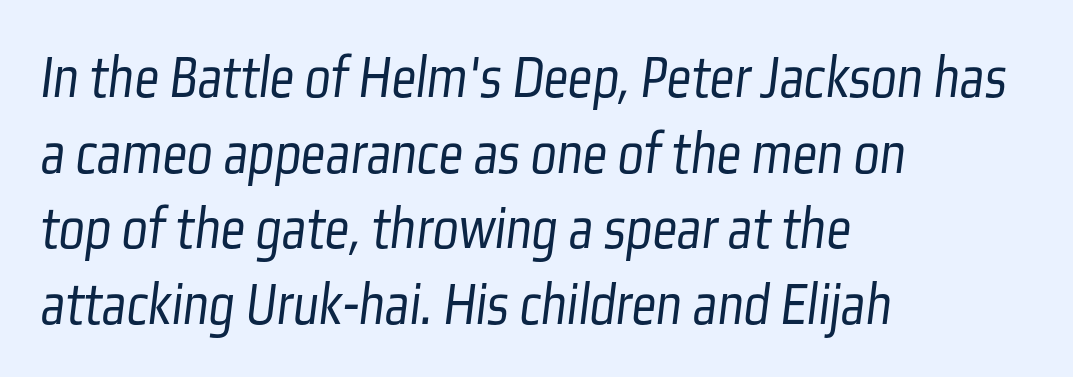
The image shows 61 px light, condensed sans-serif type; set left-aligned, line spacing 1.24x, normal letter spacing, not underlined; low stroke contrast and a medium x-height.
